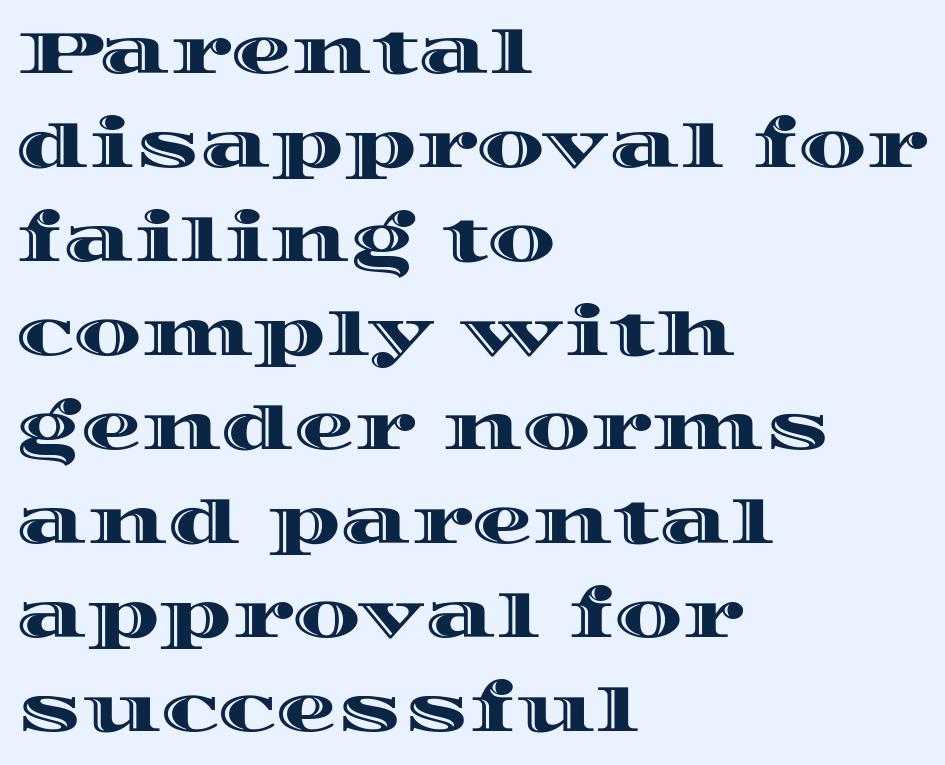
Q: Is the text italic (slanted)? A: No, it is upright.
Q: Is the text underlined? A: No.
Q: How is the paragraph aligned? A: Left-aligned.
Q: Is the spacing between letters normal or unusually wide? A: Normal.
Q: Is the spacing between lines tight, normal or loose? A: Normal.
Q: Width (condensed, normal, or wide)? A: Wide.
Q: x-height? A: Large.
Q: Monospaced? A: No.
